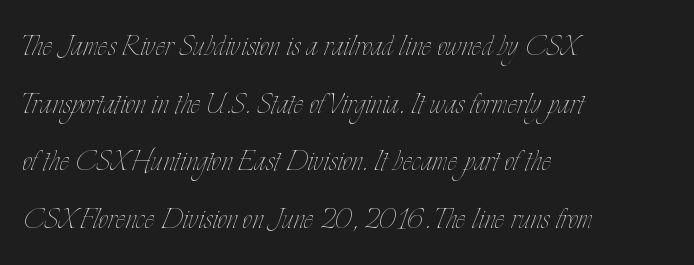
The image shows 37 px thin, condensed type; set left-aligned, normal line spacing (1.56x), normal letter spacing, not underlined; low stroke contrast and a small x-height.
